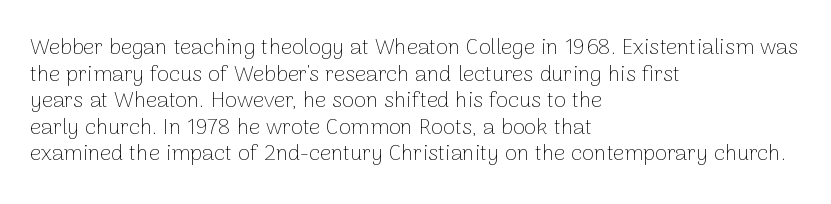
The face used here is rendered with its standard letterfit. The rag falls on the right side of this text block. The typeface has the unassuming heft of standard copy or less. Italic: no, the glyphs are upright roman.
